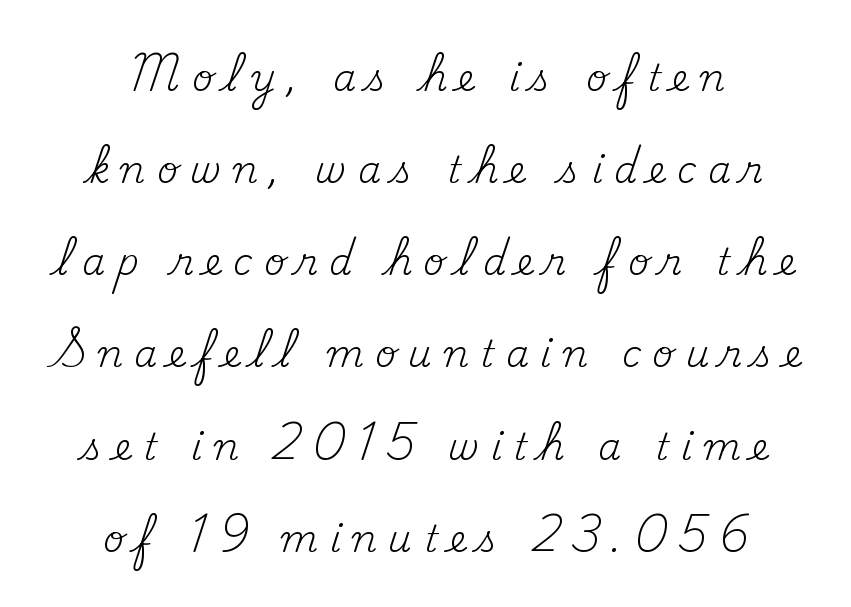
{"serif": "yes", "bold": "no", "weight": "regular", "width": "normal", "stroke_contrast": "medium", "x_height": "small", "monospaced": "no", "underline": "no", "align": "center", "line_spacing": "loose", "line_spacing_ratio": 2.49, "letter_spacing": "wide", "letter_spacing_em": 0.31, "glyph_px": 37}
